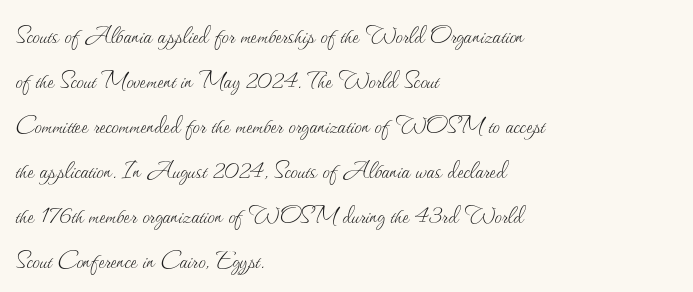
{"bold": "no", "weight": "thin", "width": "normal", "stroke_contrast": "medium", "x_height": "small", "monospaced": "no", "underline": "no", "align": "left", "line_spacing": "normal", "line_spacing_ratio": 1.55, "letter_spacing": "normal", "letter_spacing_em": 0.0, "glyph_px": 29}
